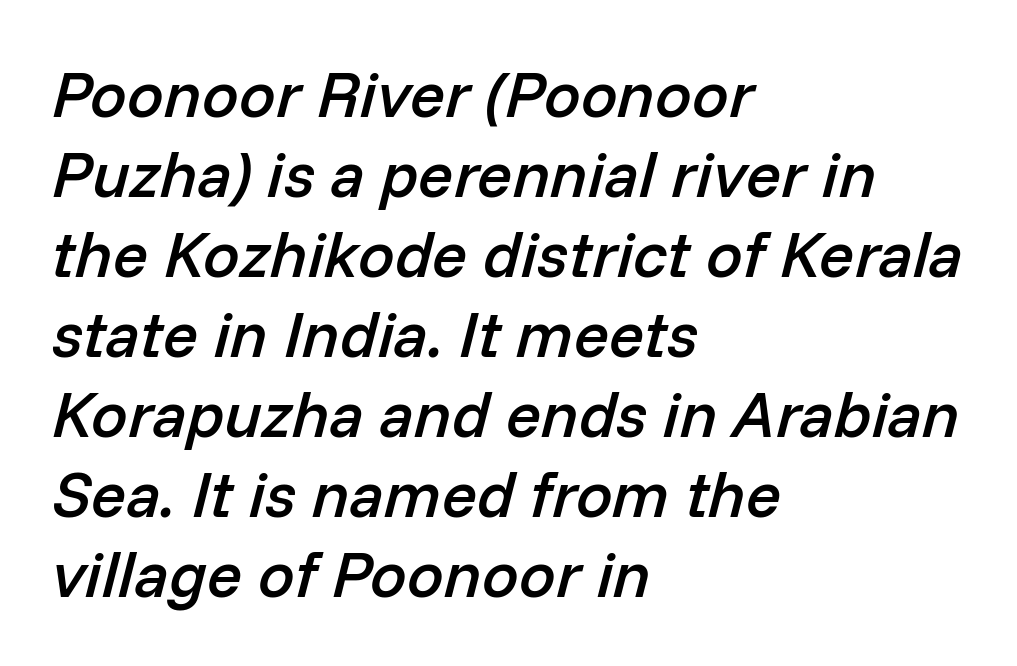
{"italic": "yes", "lean": "right", "slant_degrees": 14, "bold": "semi", "weight": "semibold", "width": "normal", "stroke_contrast": "low", "x_height": "medium", "monospaced": "no", "underline": "no", "align": "left", "line_spacing_ratio": 1.23, "letter_spacing": "normal", "letter_spacing_em": 0.0, "glyph_px": 65}
